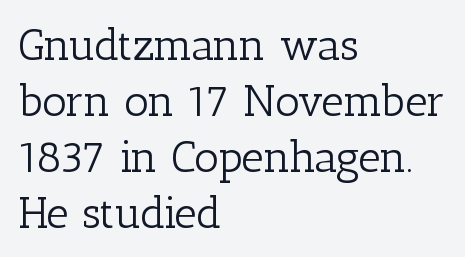
The image shows 44 px light serif type, upright; set left-aligned, normal line spacing (1.27x), normal letter spacing, not underlined; low stroke contrast and a medium x-height.
